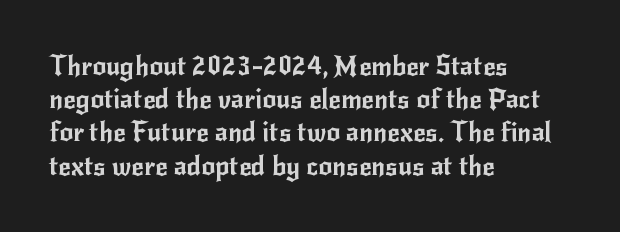
Q: Is the text italic (slanted)? A: No, it is upright.
Q: Is the text underlined? A: No.
Q: How is the paragraph aligned? A: Left-aligned.
Q: Is the spacing between letters normal or unusually wide? A: Normal.
